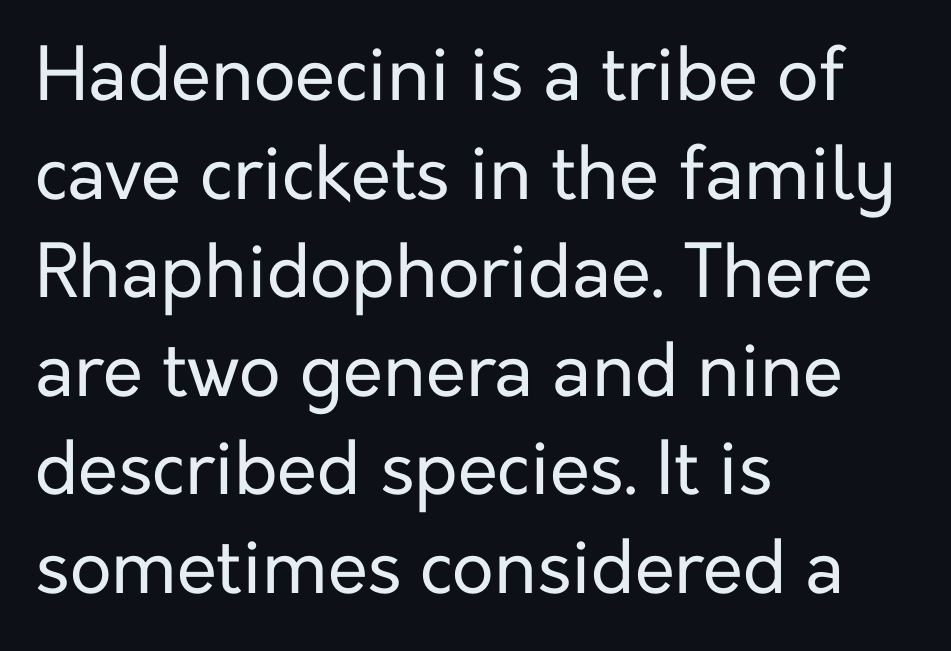
{"serif": "no", "italic": "no", "bold": "no", "weight": "regular", "width": "normal", "stroke_contrast": "low", "x_height": "medium", "monospaced": "no", "underline": "no", "align": "left", "line_spacing": "normal", "line_spacing_ratio": 1.35, "letter_spacing": "normal", "letter_spacing_em": 0.0, "glyph_px": 73}
